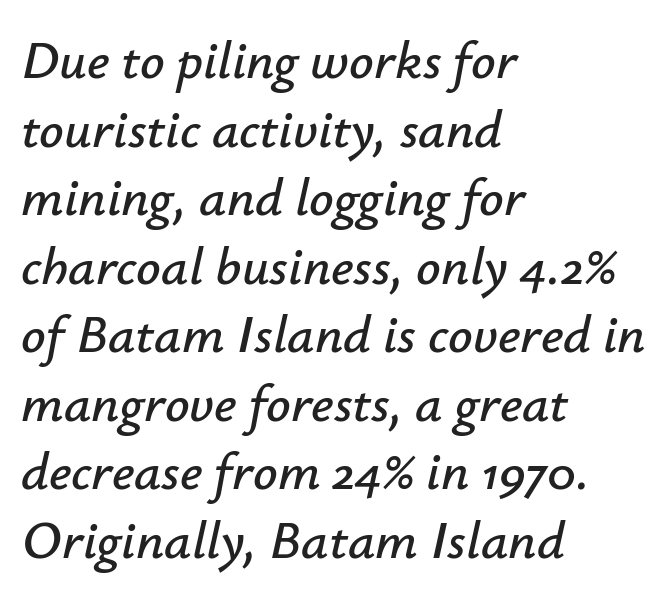
Q: Is the text italic (slanted)? A: Yes, it leans right by about 12 degrees.
Q: Is the text underlined? A: No.
Q: How is the paragraph aligned? A: Left-aligned.
Q: Is the spacing between letters normal or unusually wide? A: Normal.
Q: Is the spacing between lines tight, normal or loose? A: Normal.
Q: Width (condensed, normal, or wide)? A: Normal.
Q: Stroke contrast? A: Low.
Q: x-height? A: Small.
Q: Monospaced? A: No.
